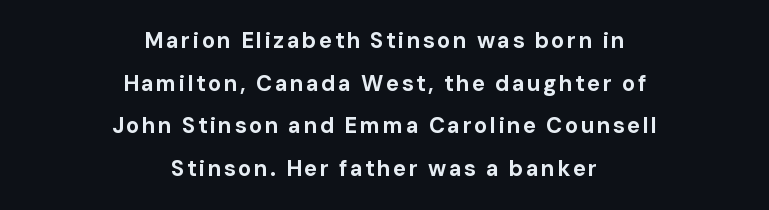
Q: Is the text bold? A: Yes.
Q: Is the text italic (slanted)? A: No, it is upright.
Q: Is the text underlined? A: No.
Q: How is the paragraph aligned? A: Centered.
Q: Is the spacing between lines tight, normal or loose? A: Loose.
